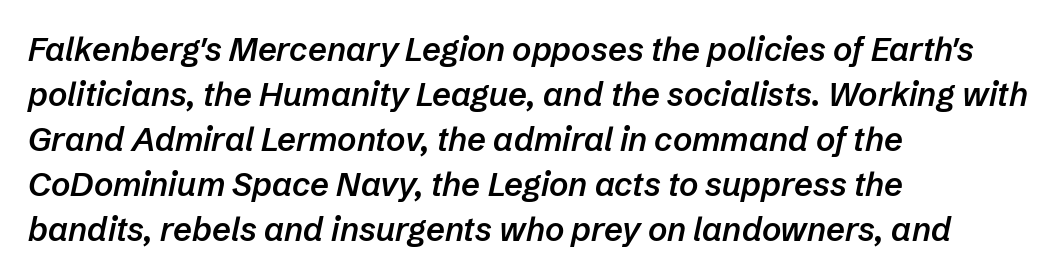
Nobody touched the tracking dial on this one. Horizontal alignment here is leftward, the default for most running prose. Honestly, the row spacing looks completely unremarkable. The typesetting leans somewhat heavy: a semibold.
